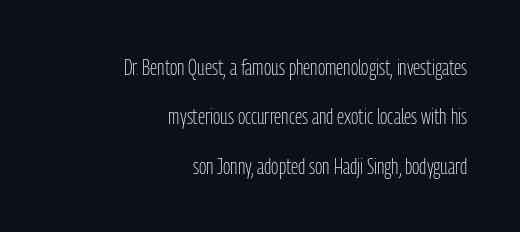
Q: Is the text bold? A: No.
Q: Is the text italic (slanted)? A: No, it is upright.
Q: Is the text underlined? A: No.
Q: How is the paragraph aligned? A: Right-aligned.
Q: Is the spacing between letters normal or unusually wide? A: Normal.
Q: Is the spacing between lines tight, normal or loose? A: Loose.
